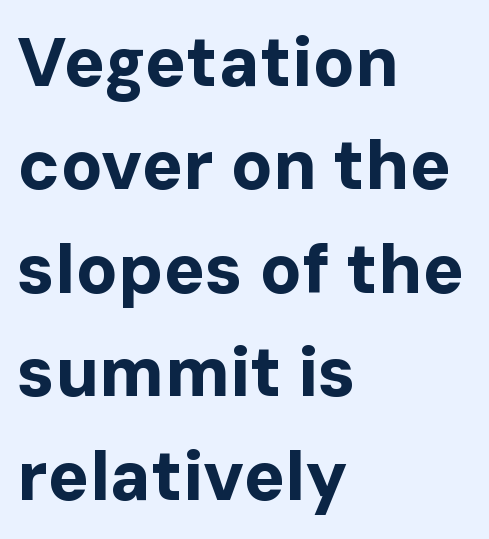
The image shows 69 px bold sans-serif type, upright; set left-aligned, normal line spacing (1.5x), normal letter spacing, not underlined; low stroke contrast and a medium x-height.
